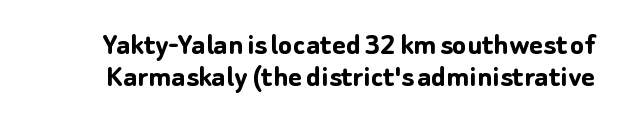
Q: Is the text bold? A: Yes.
Q: Is the text italic (slanted)? A: No, it is upright.
Q: Is the typeface a serif or a sans-serif typeface? A: Sans-serif.
Q: Is the text underlined? A: No.
Q: Is the spacing between letters normal or unusually wide? A: Normal.
Q: Is the spacing between lines tight, normal or loose? A: Tight.
Q: Width (condensed, normal, or wide)? A: Normal.
Q: Stroke contrast? A: Low.
Q: x-height? A: Medium.
Q: Monospaced? A: No.
